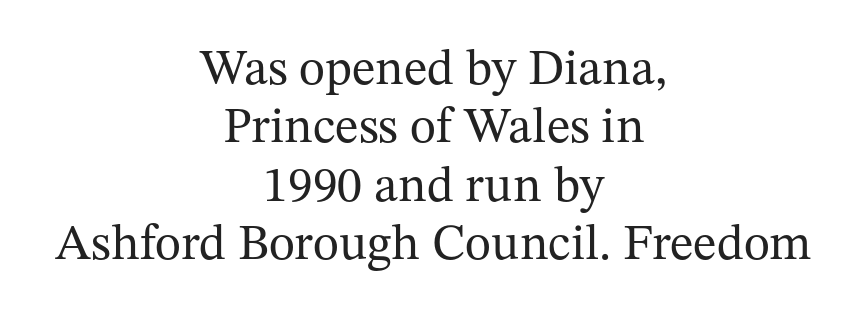
{"serif": "yes", "italic": "no", "bold": "no", "weight": "regular", "width": "normal", "stroke_contrast": "medium", "x_height": "medium", "monospaced": "no", "underline": "no", "align": "center", "line_spacing_ratio": 1.17, "letter_spacing": "normal", "letter_spacing_em": 0.0, "glyph_px": 50}
